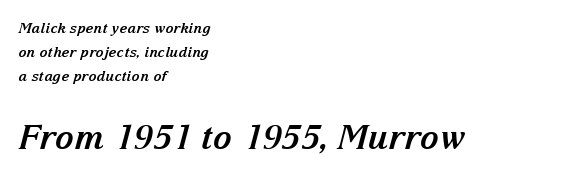
The passage shown is typeset with a serif family. The paragraph has a hard left edge and a soft right edge. The emphasis by scale lands on block number two, below. Rendered with sloped, italic letterforms. This rendering features lettering with no underline. Proportional: the letters do not fall into vertical columns.
